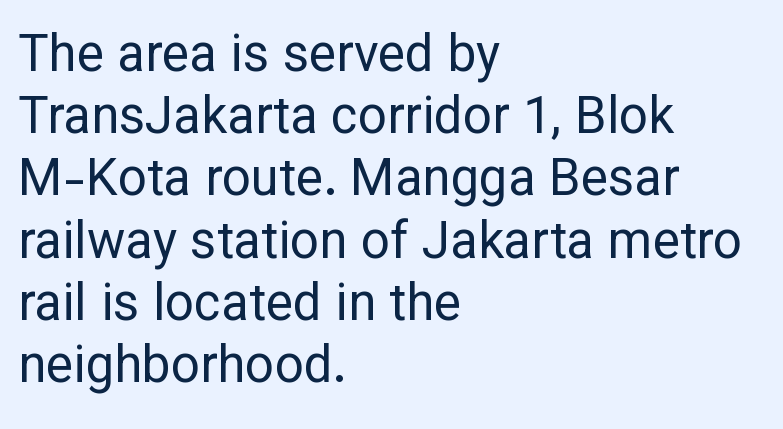
{"serif": "no", "italic": "no", "bold": "no", "weight": "regular", "width": "normal", "stroke_contrast": "low", "x_height": "medium", "monospaced": "no", "underline": "no", "align": "left", "line_spacing_ratio": 1.22, "letter_spacing": "normal", "letter_spacing_em": 0.0, "glyph_px": 51}
